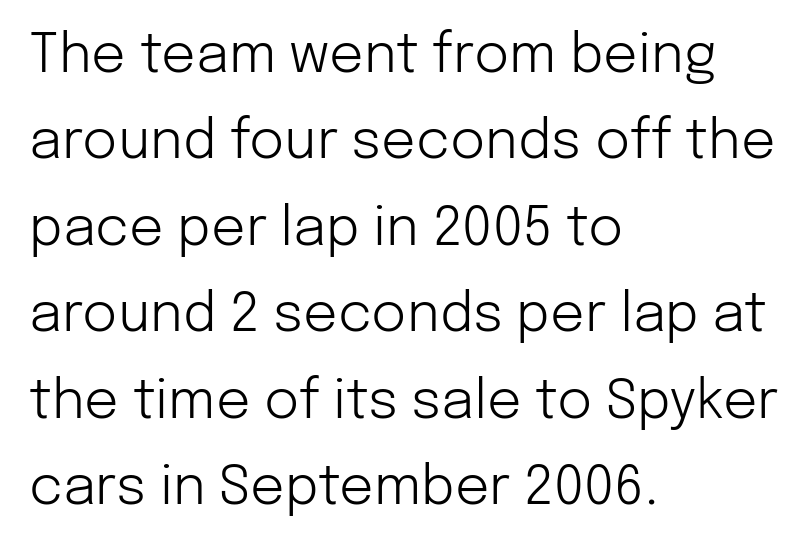
{"serif": "no", "italic": "no", "bold": "no", "weight": "light", "width": "normal", "stroke_contrast": "low", "x_height": "medium", "monospaced": "no", "underline": "no", "align": "left", "line_spacing": "normal", "line_spacing_ratio": 1.6, "letter_spacing": "normal", "letter_spacing_em": 0.0, "glyph_px": 54}
